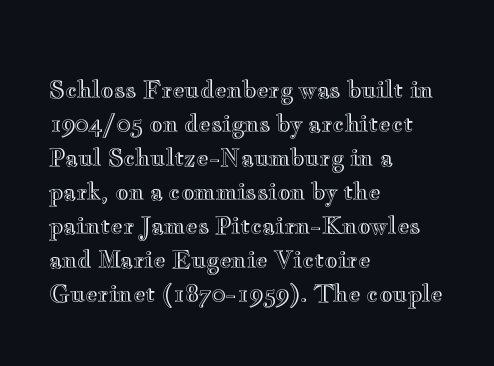
Q: Is the text italic (slanted)? A: No, it is upright.
Q: Is the text underlined? A: No.
Q: How is the paragraph aligned? A: Left-aligned.
Q: Is the spacing between letters normal or unusually wide? A: Normal.
Q: Is the spacing between lines tight, normal or loose? A: Normal.
